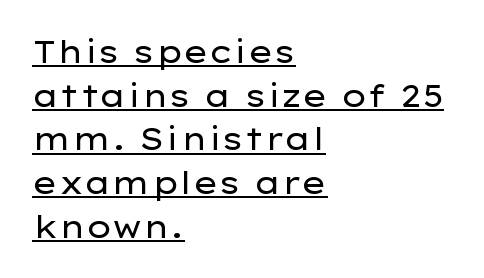
Q: Is the text bold? A: No.
Q: Is the text italic (slanted)? A: No, it is upright.
Q: Is the typeface a serif or a sans-serif typeface? A: Sans-serif.
Q: Is the text underlined? A: Yes.
Q: How is the paragraph aligned? A: Left-aligned.
Q: Is the spacing between letters normal or unusually wide? A: Normal.
Q: Is the spacing between lines tight, normal or loose? A: Normal.
Q: Width (condensed, normal, or wide)? A: Wide.
Q: Stroke contrast? A: Low.
Q: x-height? A: Medium.
Q: Monospaced? A: No.
